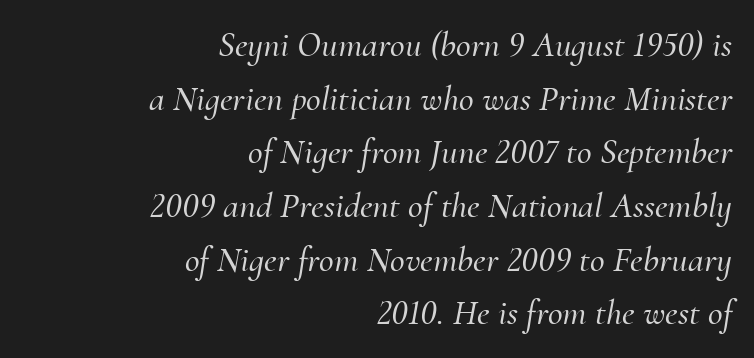
{"serif": "yes", "italic": "yes", "lean": "right", "slant_degrees": 10, "width": "normal", "stroke_contrast": "medium", "x_height": "small", "monospaced": "no", "underline": "no", "align": "right", "line_spacing": "normal", "line_spacing_ratio": 1.49, "letter_spacing": "normal", "letter_spacing_em": 0.0, "glyph_px": 36}
